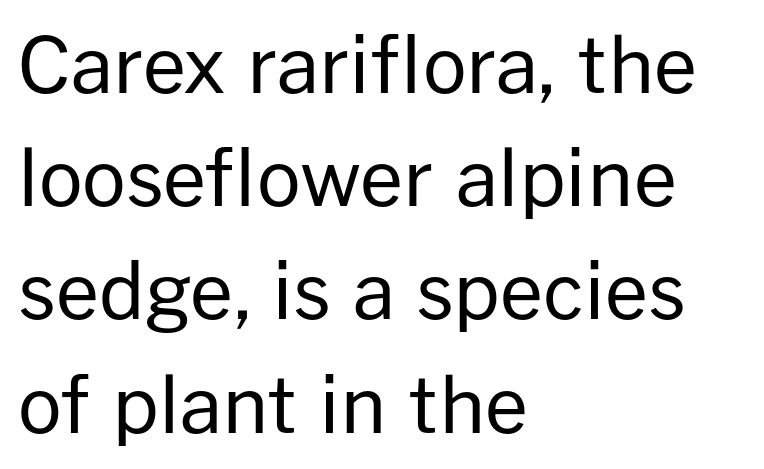
Whoever set this chose a conventional vertical rhythm. Just letters on the line, the space beneath them empty. This rendering uses left alignment, leaving the right contour irregular. Vertical strokes here are truly vertical.
